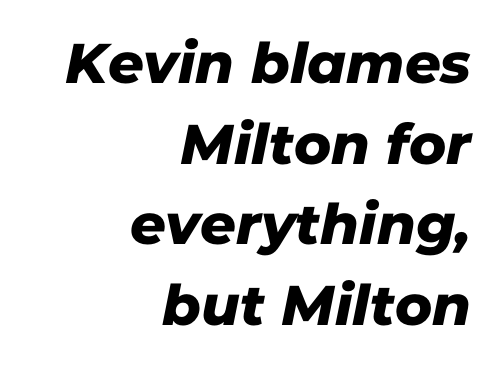
The image shows 56 px sans-serif type; set right-aligned, normal line spacing (1.44x), normal letter spacing, not underlined; low stroke contrast and a medium x-height.
